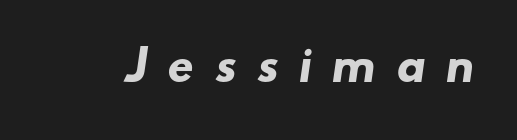
{"serif": "no", "bold": "yes", "weight": "heavy", "width": "wide", "stroke_contrast": "low", "x_height": "small", "monospaced": "no", "underline": "no", "letter_spacing": "wide", "letter_spacing_em": 0.48, "glyph_px": 41}
